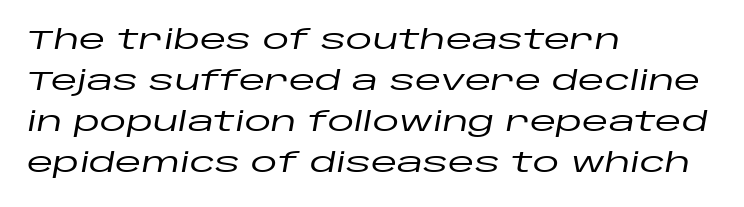
Q: Is the text italic (slanted)? A: Yes, it leans right by about 10 degrees.
Q: Is the text underlined? A: No.
Q: How is the paragraph aligned? A: Left-aligned.
Q: Is the spacing between letters normal or unusually wide? A: Normal.
Q: Is the spacing between lines tight, normal or loose? A: Normal.
